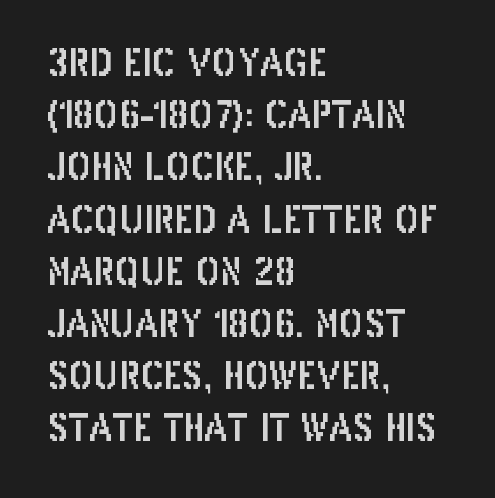
Q: Is the text italic (slanted)? A: No, it is upright.
Q: Is the typeface a serif or a sans-serif typeface? A: Sans-serif.
Q: Is the text underlined? A: No.
Q: How is the paragraph aligned? A: Left-aligned.
Q: Is the spacing between letters normal or unusually wide? A: Normal.
Q: Is the spacing between lines tight, normal or loose? A: Normal.
Q: Width (condensed, normal, or wide)? A: Condensed.
Q: Stroke contrast? A: Low.
Q: x-height? A: Large.
Q: Monospaced? A: No.
